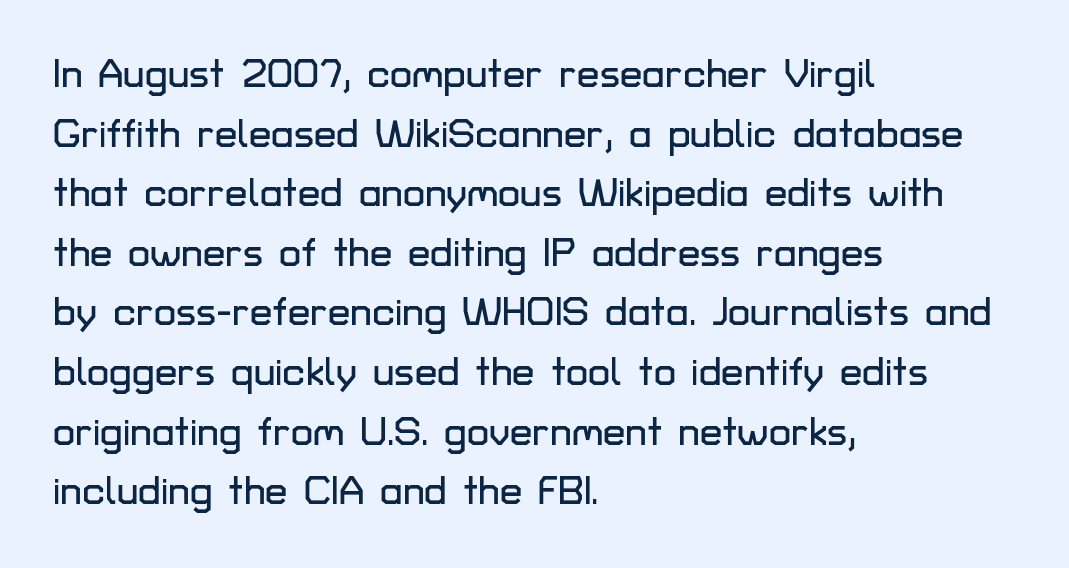
The image shows 40 px sans-serif type, upright; set left-aligned, normal line spacing (1.49x), normal letter spacing, not underlined; low stroke contrast and a medium x-height.
